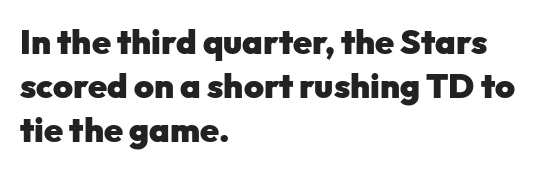
Q: Is the text bold? A: Yes.
Q: Is the text italic (slanted)? A: No, it is upright.
Q: Is the typeface a serif or a sans-serif typeface? A: Sans-serif.
Q: Is the text underlined? A: No.
Q: How is the paragraph aligned? A: Left-aligned.
Q: Is the spacing between letters normal or unusually wide? A: Normal.
Q: Is the spacing between lines tight, normal or loose? A: Normal.
Q: Width (condensed, normal, or wide)? A: Normal.
Q: Stroke contrast? A: Low.
Q: x-height? A: Medium.
Q: Monospaced? A: No.
